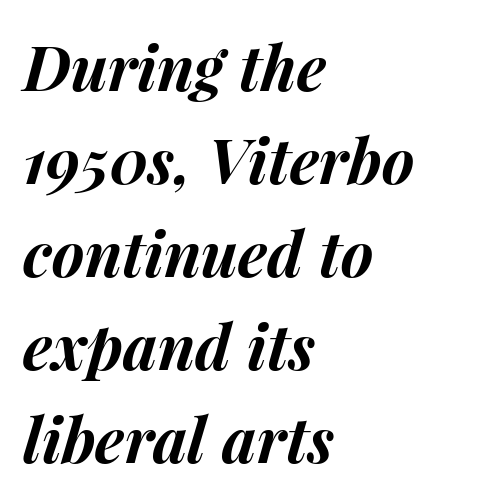
Q: Is the text bold? A: Yes.
Q: Is the text italic (slanted)? A: Yes, it leans right by about 15 degrees.
Q: Is the text underlined? A: No.
Q: How is the paragraph aligned? A: Left-aligned.
Q: Is the spacing between letters normal or unusually wide? A: Normal.
Q: Is the spacing between lines tight, normal or loose? A: Normal.
Q: Width (condensed, normal, or wide)? A: Normal.
Q: Stroke contrast? A: Medium.
Q: x-height? A: Medium.
Q: Monospaced? A: No.
